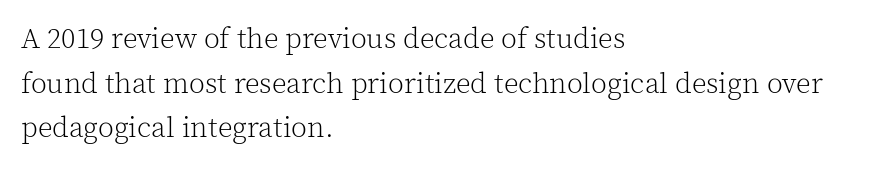
Q: Is the text bold? A: No.
Q: Is the text italic (slanted)? A: No, it is upright.
Q: Is the typeface a serif or a sans-serif typeface? A: Serif.
Q: Is the text underlined? A: No.
Q: How is the paragraph aligned? A: Left-aligned.
Q: Is the spacing between letters normal or unusually wide? A: Normal.
Q: Is the spacing between lines tight, normal or loose? A: Normal.
Q: Width (condensed, normal, or wide)? A: Normal.
Q: x-height? A: Medium.
Q: Monospaced? A: No.
